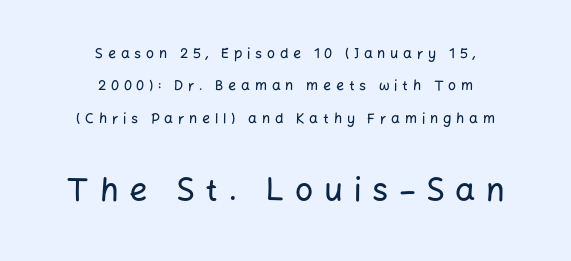
Looks like regular typesetting: each glyph gets only the width it needs. In terms of letterspacing, this is a distinctly airy, spread setting. This sample trades compactness for vertical openness between lines. Serif or sans? Sans — the stroke terminals are bare.
